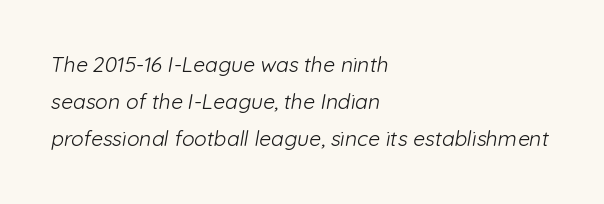
Line starts are locked; line ends wander. Caption: standard tracking, unaltered. Stroke mass is kept to a normal reading level or below. Descenders are the only things crossing below the line.
